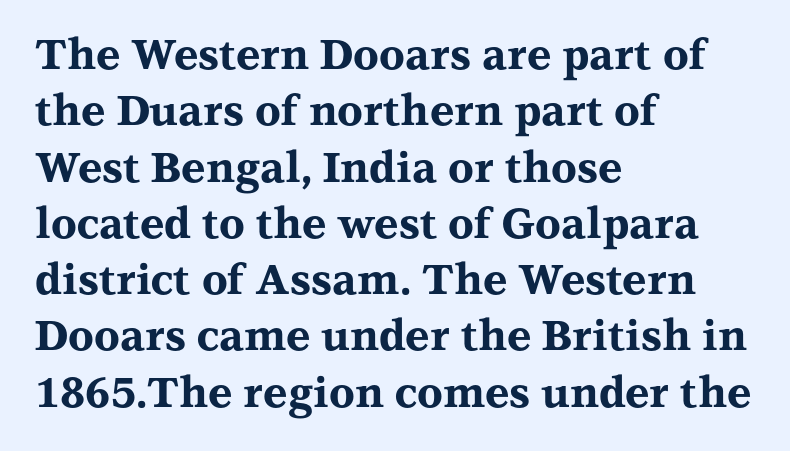
{"serif": "yes", "italic": "no", "bold": "yes", "weight": "bold", "width": "wide", "stroke_contrast": "medium", "x_height": "medium", "monospaced": "no", "underline": "no", "align": "left", "line_spacing": "normal", "line_spacing_ratio": 1.34, "letter_spacing": "normal", "letter_spacing_em": 0.0, "glyph_px": 42}
